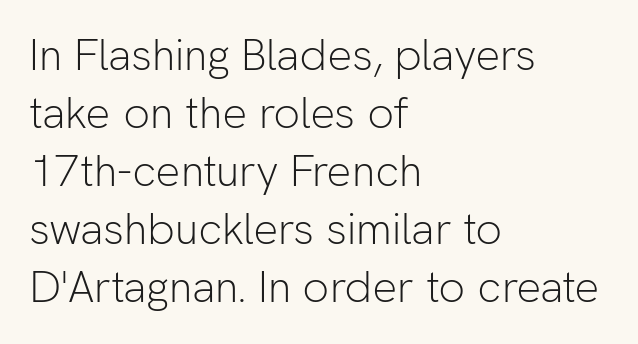
Proportional: the letters do not fall into vertical columns. The leading is moderate, giving the passage an even texture. Is the stroke heavy? The answer is a plain regular-or-lighter. The type is set solid horizontally, with unmodified tracking. Type without underlining.
